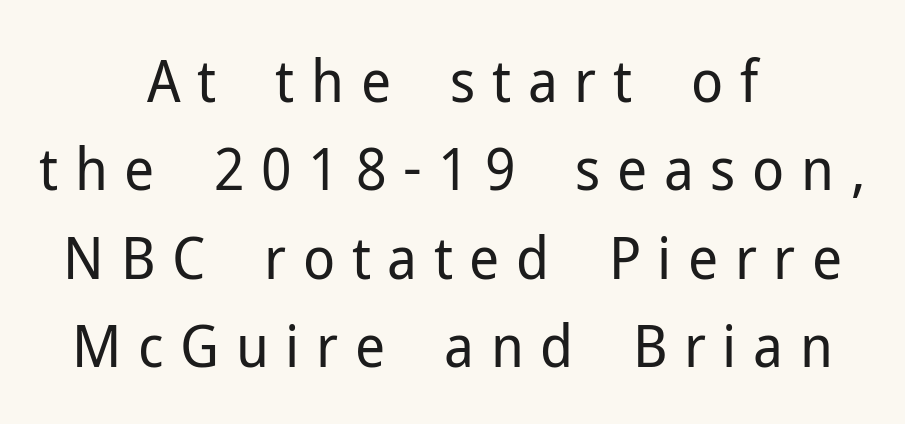
{"serif": "no", "italic": "no", "bold": "no", "weight": "regular", "width": "normal", "stroke_contrast": "low", "x_height": "medium", "monospaced": "no", "underline": "no", "align": "center", "line_spacing": "normal", "line_spacing_ratio": 1.5, "letter_spacing": "wide", "letter_spacing_em": 0.28, "glyph_px": 59}
